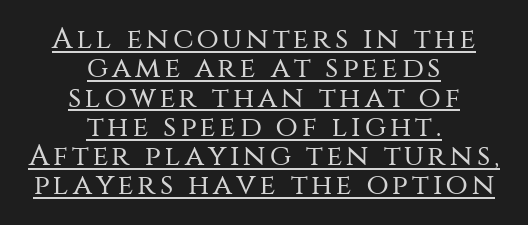
Q: Is the text bold? A: No.
Q: Is the text italic (slanted)? A: No, it is upright.
Q: Is the typeface a serif or a sans-serif typeface? A: Sans-serif.
Q: Is the text underlined? A: Yes.
Q: How is the paragraph aligned? A: Centered.
Q: Is the spacing between lines tight, normal or loose? A: Tight.
Q: Width (condensed, normal, or wide)? A: Normal.
Q: Stroke contrast? A: Medium.
Q: x-height? A: Large.
Q: Monospaced? A: No.
